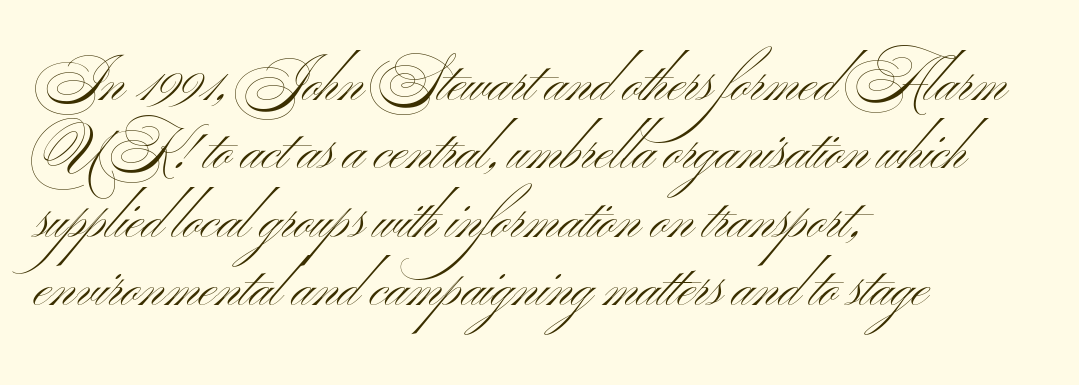
Alignment: flush left. Spacing verdict: proportional, widths tailored to each character. Only glyphs here, with clear space below each row. The typeface has the unassuming heft of standard copy or less. The glyphs in this specimen are sans serif.
